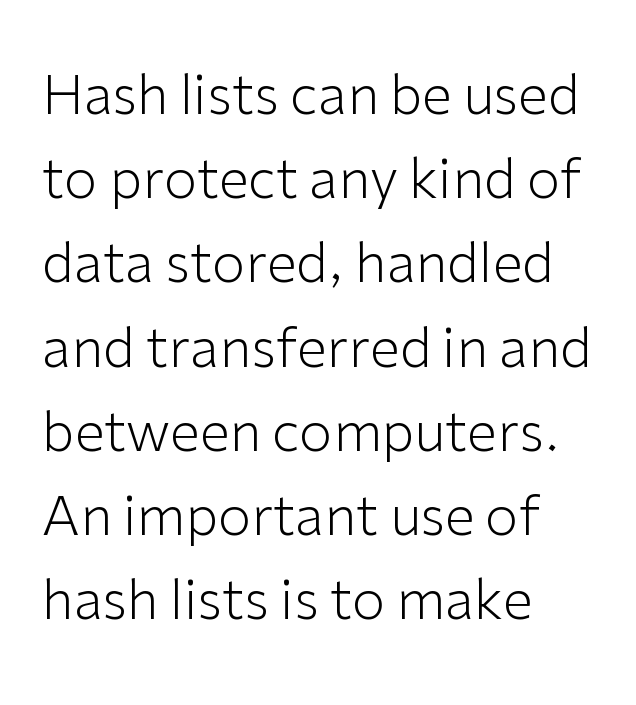
The image shows 54 px light sans-serif type, upright; set left-aligned, normal line spacing (1.56x), normal letter spacing, not underlined; low stroke contrast and a medium x-height.
